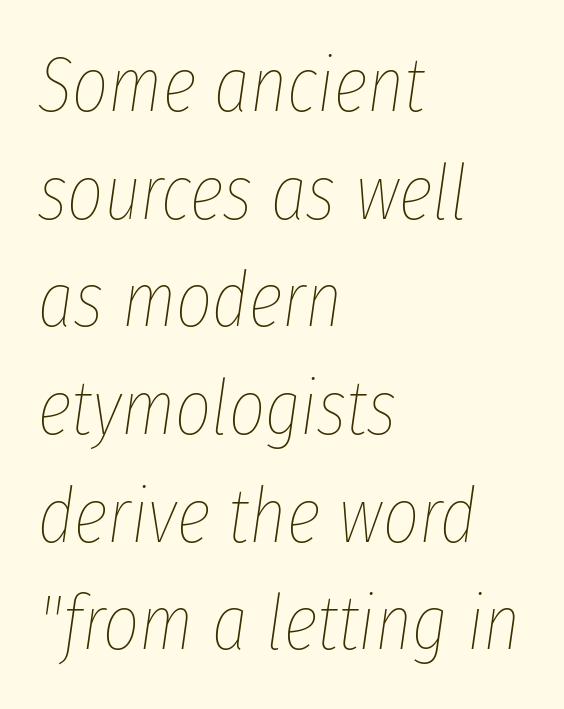
{"italic": "yes", "lean": "right", "slant_degrees": 8, "bold": "no", "weight": "thin", "width": "condensed", "stroke_contrast": "low", "x_height": "medium", "monospaced": "no", "underline": "no", "align": "left", "line_spacing": "normal", "line_spacing_ratio": 1.38, "letter_spacing": "normal", "letter_spacing_em": 0.0, "glyph_px": 78}
